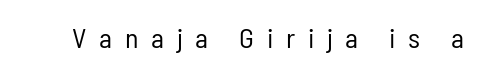
Q: Is the text bold? A: No.
Q: Is the text italic (slanted)? A: No, it is upright.
Q: Is the typeface a serif or a sans-serif typeface? A: Sans-serif.
Q: Is the text underlined? A: No.
Q: Is the spacing between letters normal or unusually wide? A: Unusually wide.
Q: Width (condensed, normal, or wide)? A: Condensed.
Q: Stroke contrast? A: Low.
Q: x-height? A: Medium.
Q: Monospaced? A: No.
